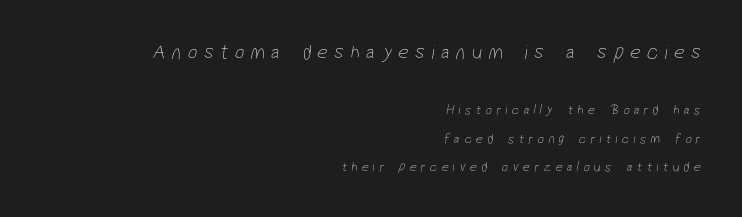
Does the copy run flush right? Yes — the right margin is perfectly even. Summary of vertical rhythm: relaxed, with wide interline spacing. The letters look calm and open, with moderate or lighter stems. The upper block of text is set noticeably larger than the block beneath it. Clear beneath every line of the passage.
